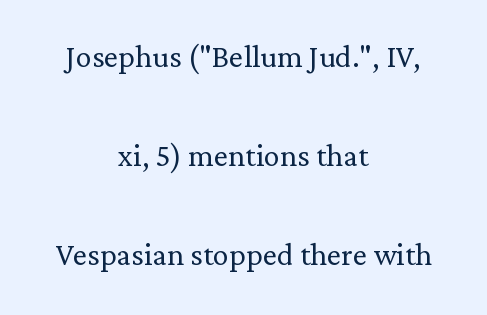
Horizontally, the lines are justified to the midpoint only. If you drew a line through each stem, it would be perfectly vertical. The type is set solid horizontally, with unmodified tracking. Successive baselines arrive slowly, with a big drop between each. Varying glyph widths throughout — classic text-font behaviour. Has an underline been added? It has not.
